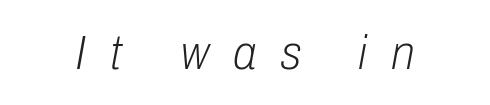
{"italic": "yes", "lean": "right", "slant_degrees": 10, "bold": "no", "weight": "light", "width": "condensed", "stroke_contrast": "low", "x_height": "medium", "monospaced": "no", "underline": "no", "letter_spacing": "wide", "letter_spacing_em": 0.49, "glyph_px": 49}
